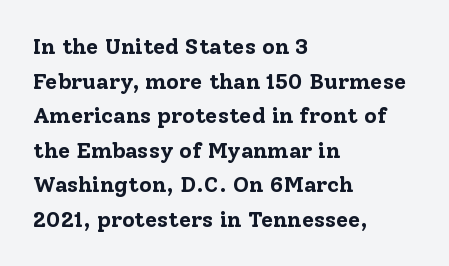
Q: Is the text bold? A: Yes.
Q: Is the text italic (slanted)? A: No, it is upright.
Q: Is the text underlined? A: No.
Q: How is the paragraph aligned? A: Left-aligned.
Q: Is the spacing between letters normal or unusually wide? A: Normal.
Q: Is the spacing between lines tight, normal or loose? A: Normal.
